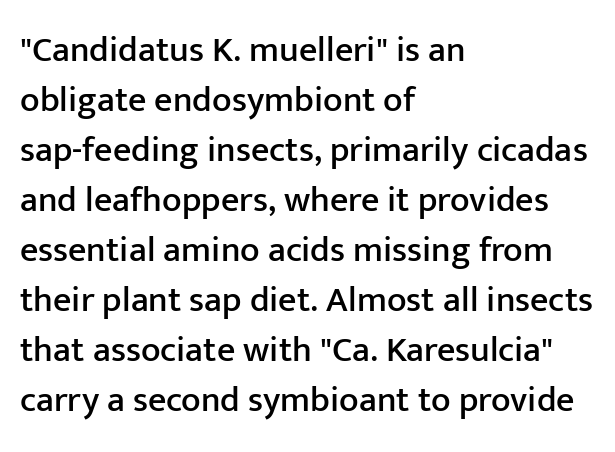
The image shows 36 px sans-serif type, upright; set left-aligned, normal line spacing (1.39x), normal letter spacing, not underlined; low stroke contrast and a medium x-height.
